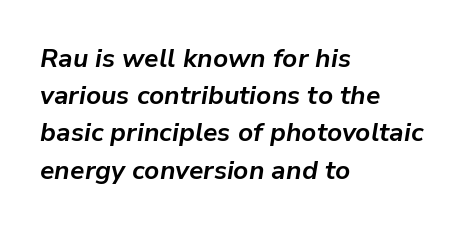
The image shows 26 px bold type, italic (leaning right); set left-aligned, normal line spacing (1.43x), normal letter spacing, not underlined.
